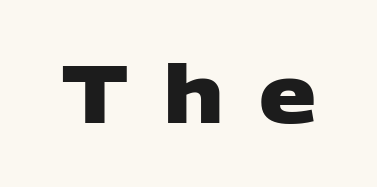
The image shows 80 px heavy, wide sans-serif type; set unusually wide letter spacing (+0.44 em), not underlined; low stroke contrast and a large x-height.
